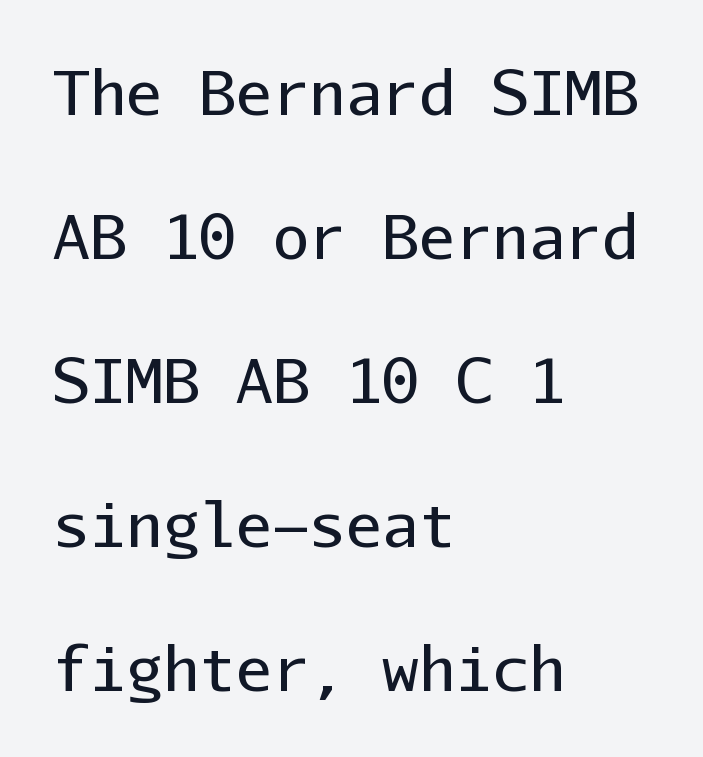
{"serif": "no", "italic": "no", "bold": "no", "weight": "regular", "width": "normal", "stroke_contrast": "low", "x_height": "medium", "monospaced": "yes", "underline": "no", "align": "left", "line_spacing": "loose", "line_spacing_ratio": 2.36, "letter_spacing": "normal", "letter_spacing_em": 0.0, "glyph_px": 61}
